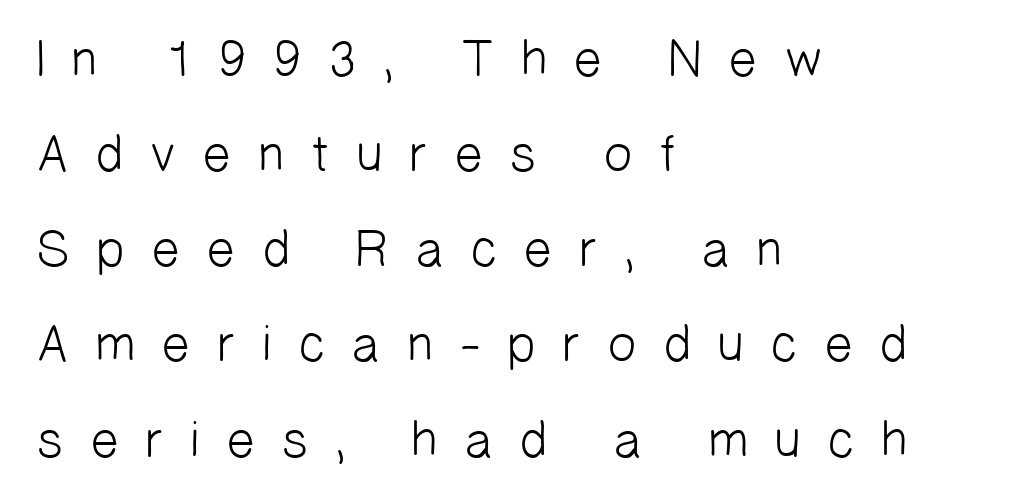
{"serif": "no", "bold": "no", "weight": "light", "width": "normal", "stroke_contrast": "low", "x_height": "medium", "monospaced": "no", "underline": "no", "align": "left", "line_spacing_ratio": 1.83, "letter_spacing": "wide", "letter_spacing_em": 0.46, "glyph_px": 52}
